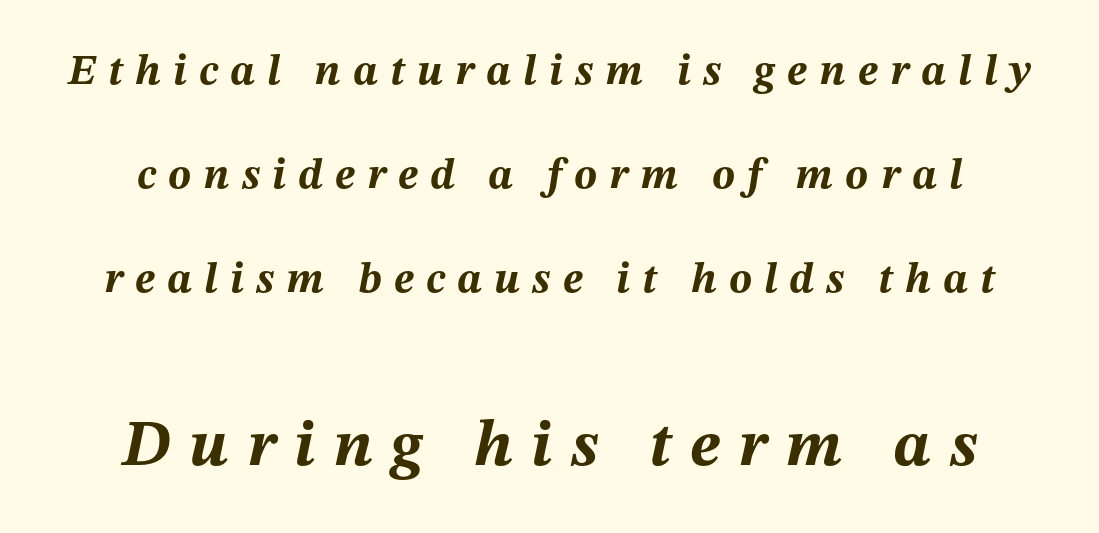
{"italic": "yes", "lean": "right", "slant_degrees": 12, "bold": "yes", "weight": "bold", "width": "normal", "stroke_contrast": "medium", "x_height": "medium", "monospaced": "no", "underline": "no", "line_spacing": "loose", "line_spacing_ratio": 2.42, "letter_spacing": "wide", "letter_spacing_em": 0.28, "larger_block": "second", "size_ratio": 1.51, "glyph_px": 65}
